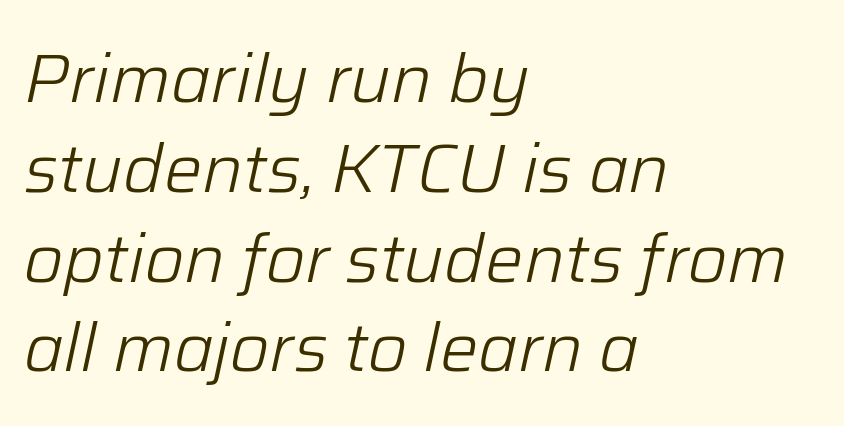
The image shows 68 px light type, italic (leaning right); set left-aligned, normal line spacing (1.32x), normal letter spacing, not underlined; low stroke contrast and a medium x-height.
